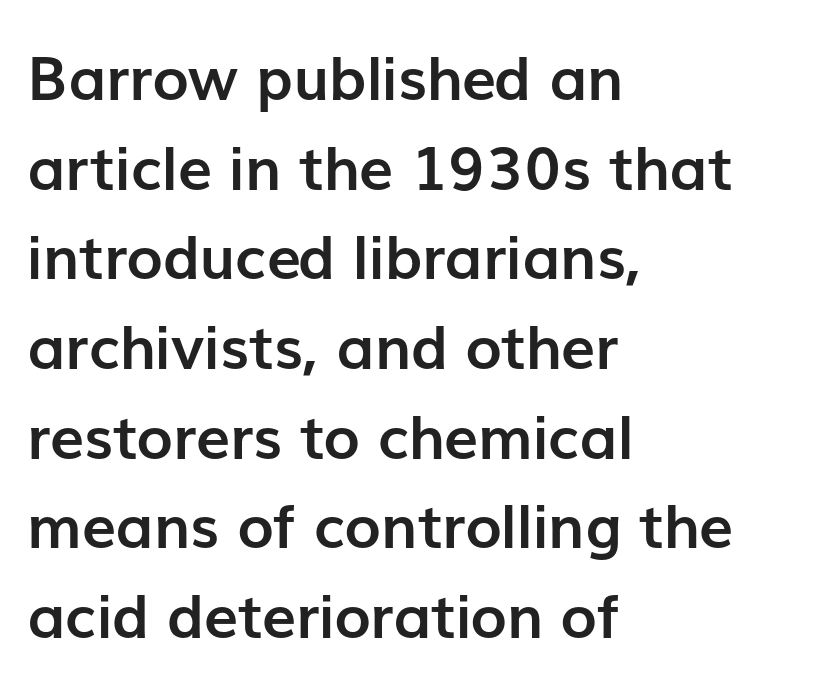
{"serif": "no", "italic": "no", "bold": "yes", "weight": "semibold", "width": "normal", "stroke_contrast": "low", "x_height": "medium", "monospaced": "no", "underline": "no", "align": "left", "line_spacing": "normal", "line_spacing_ratio": 1.47, "letter_spacing": "normal", "letter_spacing_em": 0.0, "glyph_px": 61}
